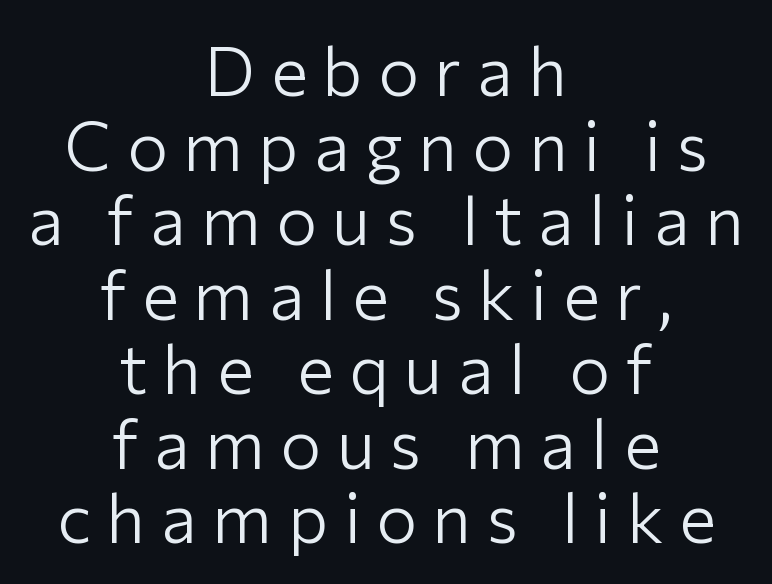
Q: Is the text bold? A: No.
Q: Is the text italic (slanted)? A: No, it is upright.
Q: Is the typeface a serif or a sans-serif typeface? A: Sans-serif.
Q: Is the text underlined? A: No.
Q: How is the paragraph aligned? A: Centered.
Q: Is the spacing between letters normal or unusually wide? A: Unusually wide.
Q: Is the spacing between lines tight, normal or loose? A: Tight.
Q: Width (condensed, normal, or wide)? A: Normal.
Q: Stroke contrast? A: Low.
Q: x-height? A: Medium.
Q: Monospaced? A: No.
